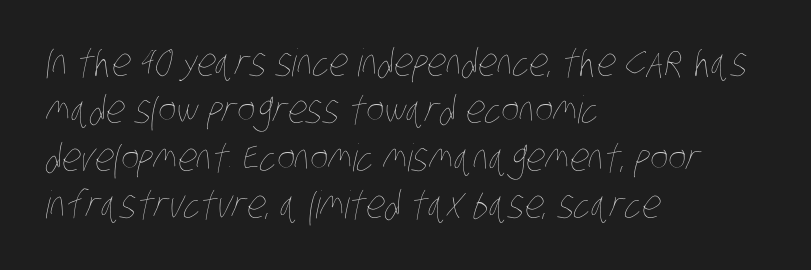
These glyphs show unthickened strokes, regular width or finer. In CSS terms this would be text-align: left. You could call the tracking neutral — neither tight nor loose. Type without underlining.
